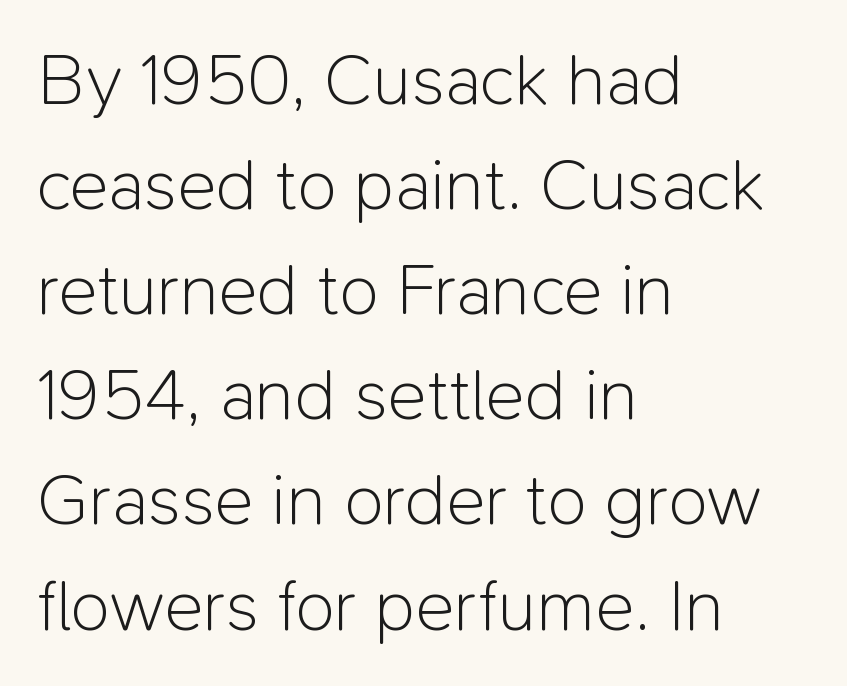
{"serif": "no", "italic": "no", "bold": "no", "weight": "light", "width": "normal", "stroke_contrast": "low", "x_height": "medium", "monospaced": "no", "underline": "no", "align": "left", "line_spacing": "normal", "line_spacing_ratio": 1.44, "letter_spacing": "normal", "letter_spacing_em": 0.0, "glyph_px": 73}
